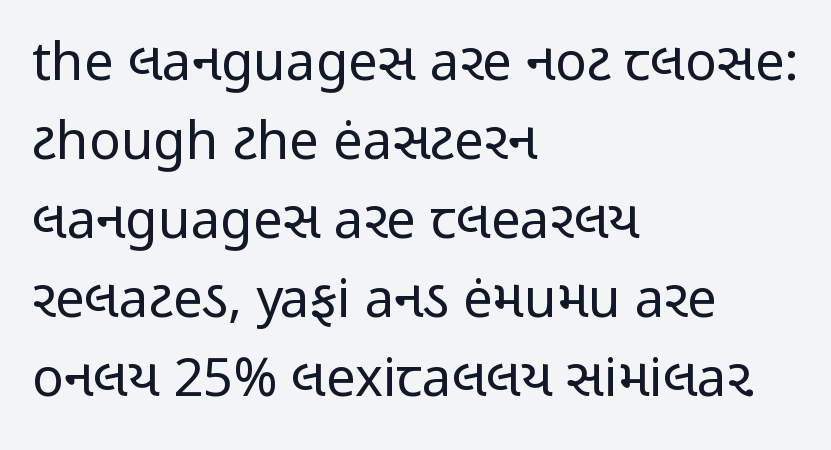
Horizontal bands of white between lines are of average thickness. Characters remain perfectly vertical along every line. Stroke mass is kept to a normal reading level or below. These lines stack with their left ends in a neat column. Do the characters align in a grid? No, the font is proportional. A clean baseline with only descenders dipping below it.
